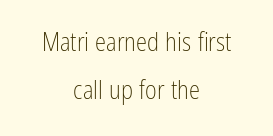
This is the regular roman posture of the typeface. The rendering positions every line midway between the sides. The face used here is rendered with its standard letterfit. Counters stay open thanks to moderate or lighter strokes.
